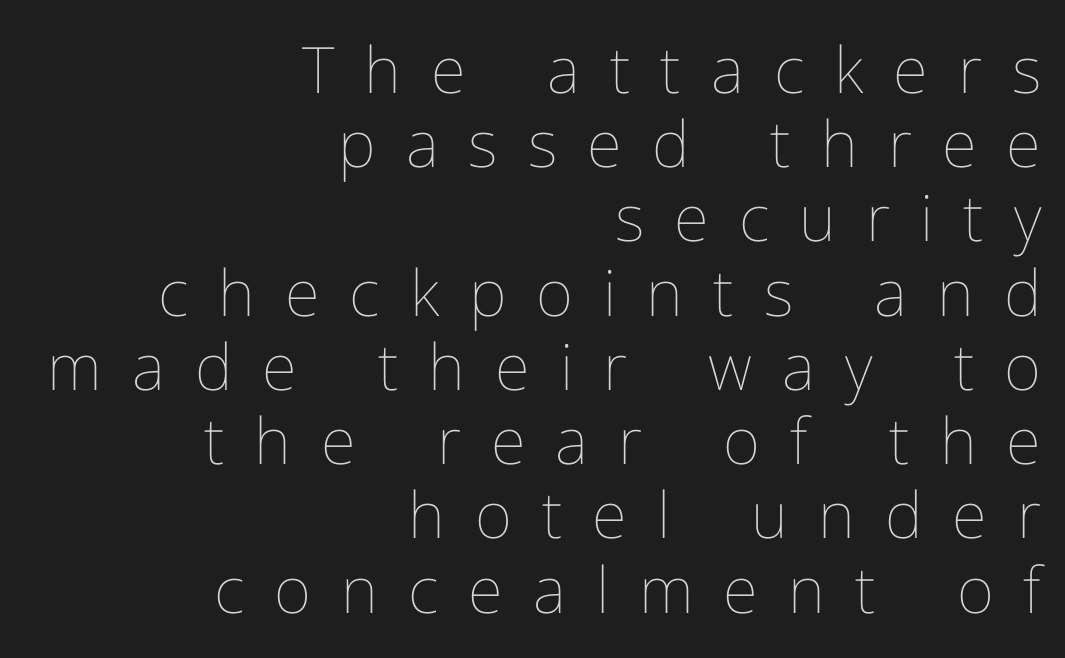
{"italic": "no", "bold": "no", "weight": "thin", "width": "normal", "stroke_contrast": "low", "x_height": "medium", "monospaced": "no", "underline": "no", "align": "right", "line_spacing_ratio": 1.16, "letter_spacing": "wide", "letter_spacing_em": 0.47, "glyph_px": 64}
